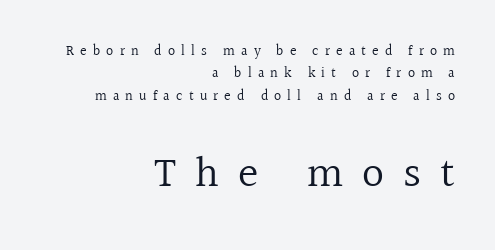
A typesetter would label this face a serif. A typesetter would mark this as roman, not italic. These lines are set flush right with a ragged left edge. Heft: none added — not bold.
